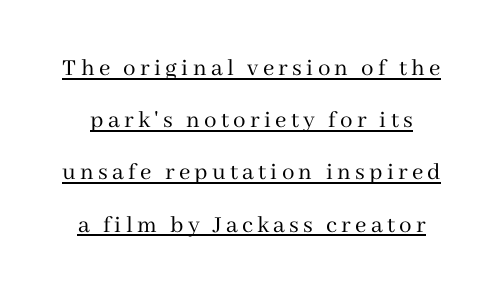
Q: Is the text bold? A: No.
Q: Is the text italic (slanted)? A: No, it is upright.
Q: Is the text underlined? A: Yes.
Q: Is the spacing between lines tight, normal or loose? A: Loose.
